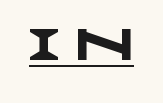
Q: Is the text bold? A: Yes.
Q: Is the typeface a serif or a sans-serif typeface? A: Sans-serif.
Q: Is the text underlined? A: Yes.
Q: Is the spacing between letters normal or unusually wide? A: Unusually wide.
Q: Width (condensed, normal, or wide)? A: Wide.
Q: Stroke contrast? A: Low.
Q: x-height? A: Large.
Q: Monospaced? A: No.
